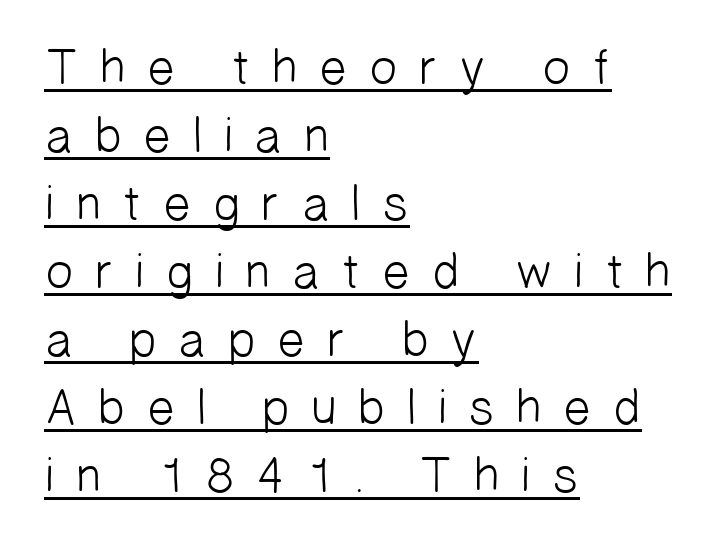
{"serif": "no", "bold": "no", "weight": "light", "width": "normal", "stroke_contrast": "low", "x_height": "medium", "monospaced": "no", "underline": "yes", "align": "left", "line_spacing": "normal", "line_spacing_ratio": 1.36, "letter_spacing": "wide", "letter_spacing_em": 0.39, "glyph_px": 50}
